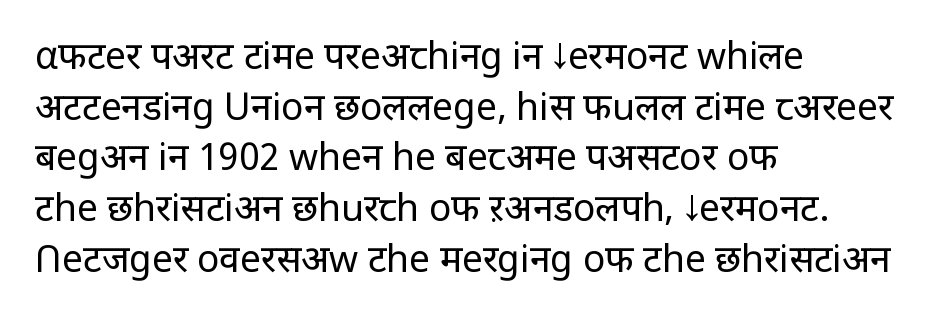
Q: Is the text bold? A: No.
Q: Is the text italic (slanted)? A: No, it is upright.
Q: Is the typeface a serif or a sans-serif typeface? A: Sans-serif.
Q: Is the text underlined? A: No.
Q: How is the paragraph aligned? A: Left-aligned.
Q: Is the spacing between letters normal or unusually wide? A: Normal.
Q: Is the spacing between lines tight, normal or loose? A: Normal.
Q: Width (condensed, normal, or wide)? A: Normal.
Q: Stroke contrast? A: Low.
Q: x-height? A: Large.
Q: Monospaced? A: No.
